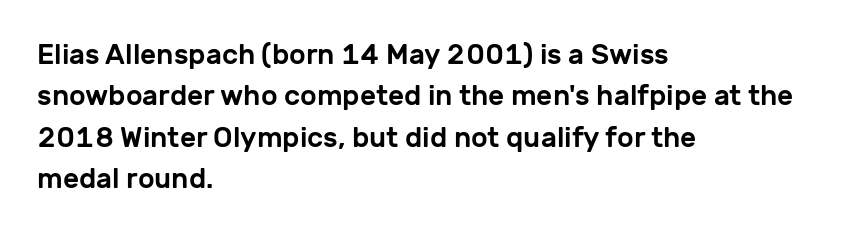
The image shows 28 px sans-serif type, upright; set left-aligned, normal line spacing (1.48x), normal letter spacing, not underlined; low stroke contrast and a medium x-height.
